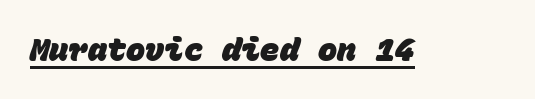
A baseline rule has been typeset under these characters. The line texture is even and compact thanks to regular tracking. Is this a fixed-width face? Yes — each glyph sits in an identical cell. You'd pick this weight for a headline — it's a proper bold. This sample uses a sans-serif face.
